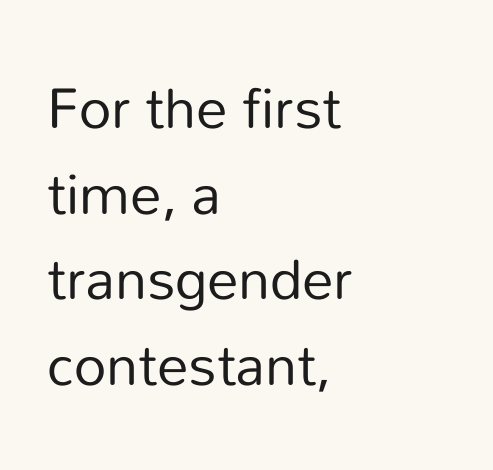
{"serif": "no", "italic": "no", "bold": "no", "weight": "regular", "width": "normal", "stroke_contrast": "low", "x_height": "medium", "monospaced": "no", "underline": "no", "align": "left", "line_spacing": "normal", "line_spacing_ratio": 1.36, "letter_spacing": "normal", "letter_spacing_em": 0.0, "glyph_px": 63}
